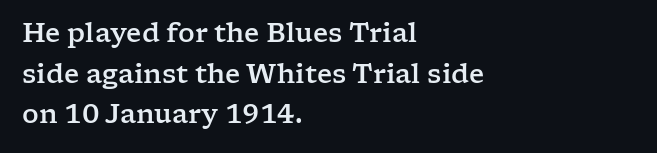
Q: Is the text italic (slanted)? A: No, it is upright.
Q: Is the text underlined? A: No.
Q: How is the paragraph aligned? A: Left-aligned.
Q: Is the spacing between letters normal or unusually wide? A: Normal.
Q: Is the spacing between lines tight, normal or loose? A: Normal.
